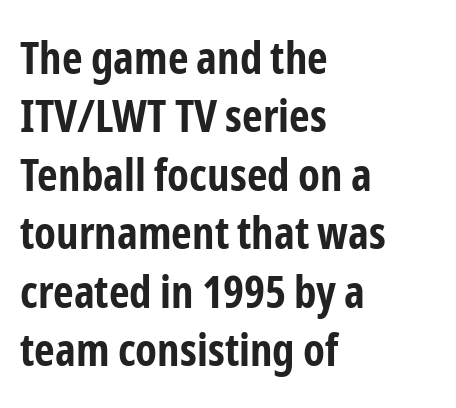
Q: Is the text bold? A: Yes.
Q: Is the text italic (slanted)? A: No, it is upright.
Q: Is the typeface a serif or a sans-serif typeface? A: Sans-serif.
Q: Is the text underlined? A: No.
Q: How is the paragraph aligned? A: Left-aligned.
Q: Is the spacing between letters normal or unusually wide? A: Normal.
Q: Is the spacing between lines tight, normal or loose? A: Normal.
Q: Width (condensed, normal, or wide)? A: Condensed.
Q: Stroke contrast? A: Low.
Q: x-height? A: Medium.
Q: Monospaced? A: No.
